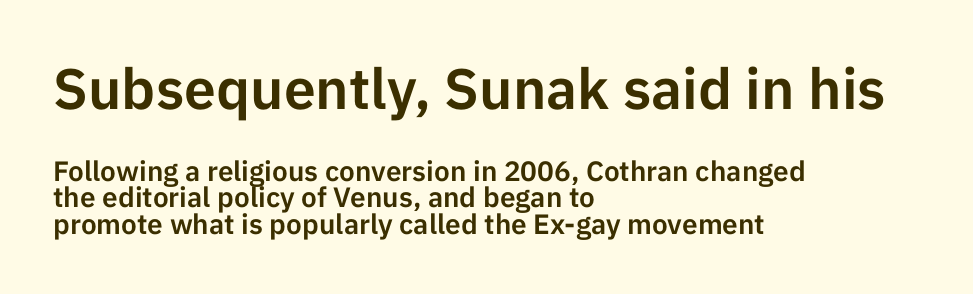
Q: Is the text italic (slanted)? A: No, it is upright.
Q: Is the typeface a serif or a sans-serif typeface? A: Sans-serif.
Q: Is the text underlined? A: No.
Q: How is the paragraph aligned? A: Left-aligned.
Q: Is the spacing between letters normal or unusually wide? A: Normal.
Q: Is the spacing between lines tight, normal or loose? A: Tight.
Q: Which block of text is set in a larger size, the first (top) or the second (bottom)? A: The first (top) one.
Q: Width (condensed, normal, or wide)? A: Normal.
Q: Stroke contrast? A: Low.
Q: x-height? A: Medium.
Q: Monospaced? A: No.
